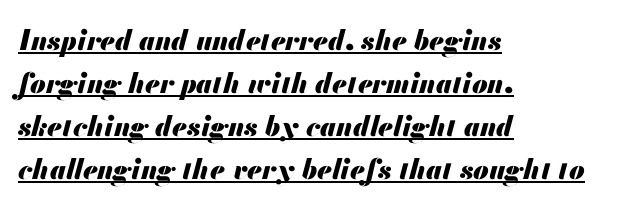
{"italic": "yes", "lean": "right", "slant_degrees": 13, "bold": "yes", "weight": "heavy", "width": "normal", "stroke_contrast": "medium", "x_height": "small", "monospaced": "no", "underline": "yes", "align": "left", "line_spacing": "normal", "line_spacing_ratio": 1.54, "letter_spacing": "normal", "letter_spacing_em": 0.0, "glyph_px": 28}
